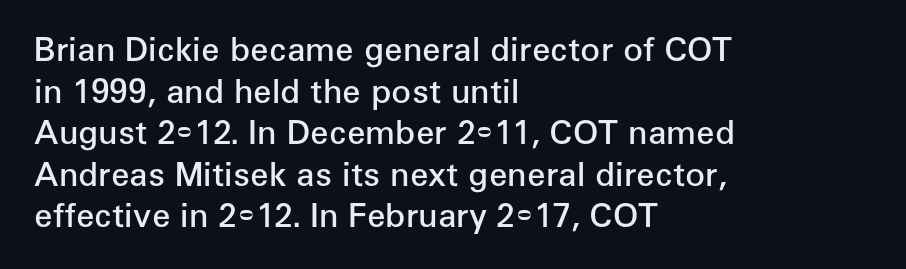
Q: Is the text bold? A: Semi-bold.
Q: Is the text italic (slanted)? A: No, it is upright.
Q: Is the typeface a serif or a sans-serif typeface? A: Sans-serif.
Q: Is the text underlined? A: No.
Q: How is the paragraph aligned? A: Left-aligned.
Q: Is the spacing between letters normal or unusually wide? A: Normal.
Q: Is the spacing between lines tight, normal or loose? A: Normal.
Q: Width (condensed, normal, or wide)? A: Normal.
Q: Stroke contrast? A: Low.
Q: x-height? A: Medium.
Q: Monospaced? A: No.
